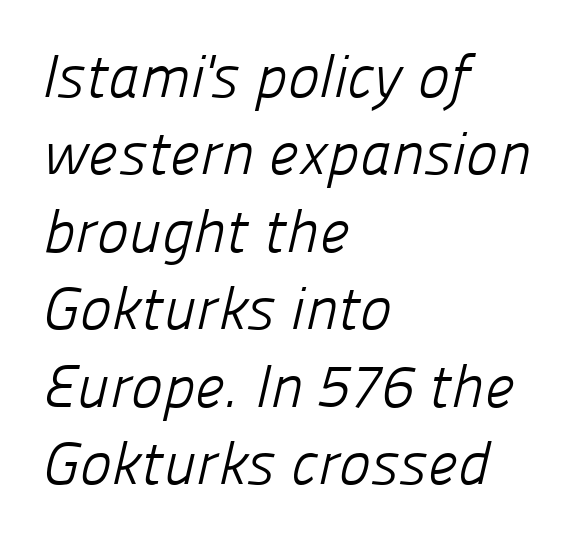
Q: Is the text bold? A: No.
Q: Is the typeface a serif or a sans-serif typeface? A: Sans-serif.
Q: Is the text underlined? A: No.
Q: How is the paragraph aligned? A: Left-aligned.
Q: Is the spacing between letters normal or unusually wide? A: Normal.
Q: Is the spacing between lines tight, normal or loose? A: Normal.
Q: Width (condensed, normal, or wide)? A: Normal.
Q: Stroke contrast? A: Low.
Q: x-height? A: Medium.
Q: Monospaced? A: No.
